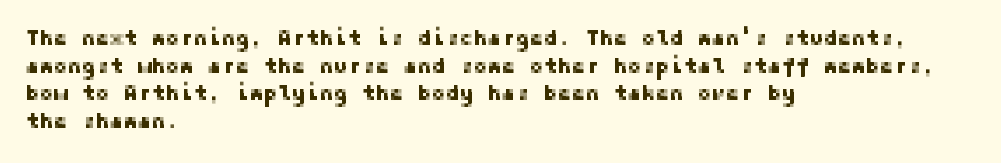
Line starts are locked; line ends wander. Leading matches the norm, producing a regular column. Characters remain perfectly vertical along every line. The area under the type is left untouched. Caption: standard tracking, unaltered.
